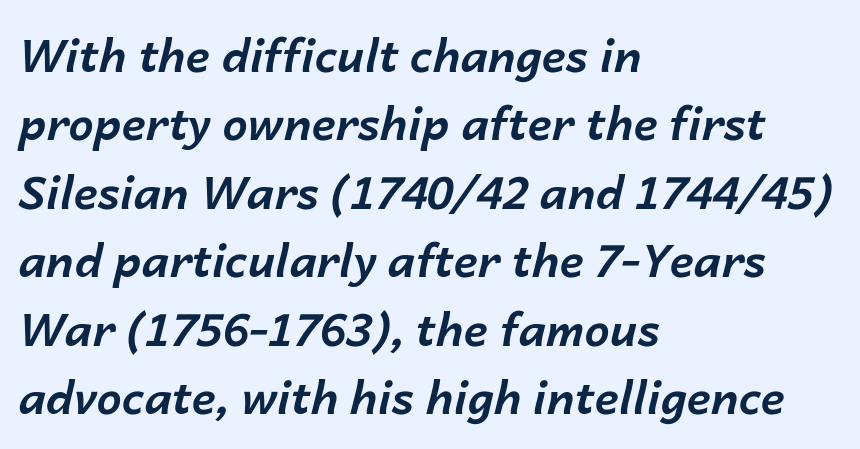
The image shows 45 px bold type, italic (leaning right); set left-aligned, normal line spacing (1.52x), normal letter spacing, not underlined; low stroke contrast and a medium x-height.
